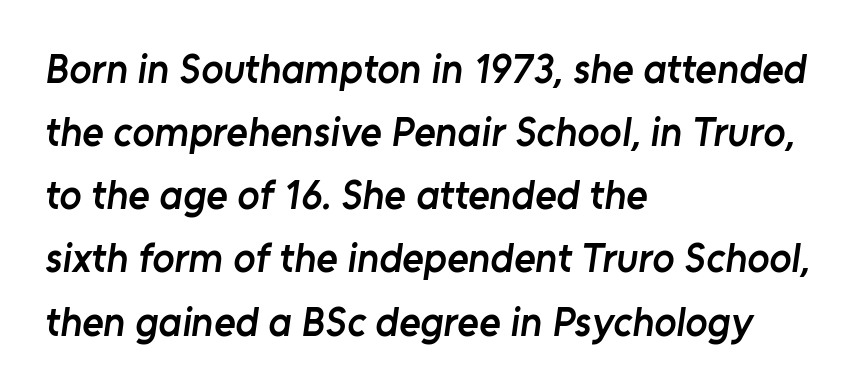
The image shows 41 px semibold sans-serif type; set left-aligned, normal line spacing (1.54x), normal letter spacing, not underlined; low stroke contrast and a medium x-height.
